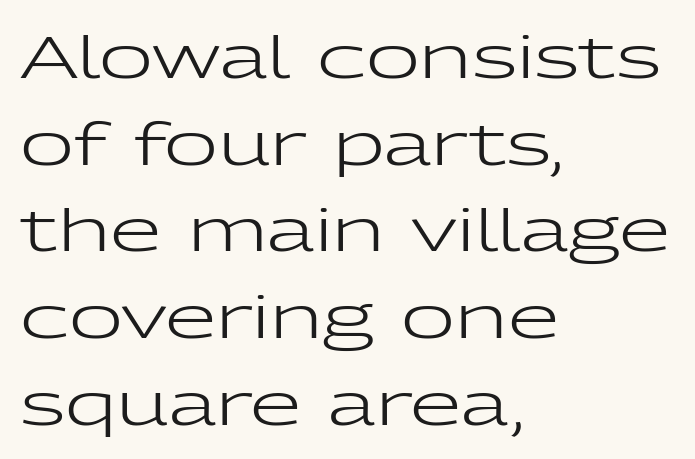
{"serif": "no", "italic": "no", "bold": "no", "weight": "regular", "width": "wide", "stroke_contrast": "low", "x_height": "medium", "monospaced": "no", "underline": "no", "align": "left", "line_spacing": "normal", "line_spacing_ratio": 1.47, "letter_spacing": "normal", "letter_spacing_em": 0.0, "glyph_px": 59}
